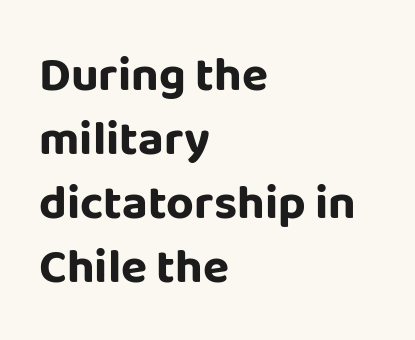
Q: Is the text bold? A: Yes.
Q: Is the text italic (slanted)? A: No, it is upright.
Q: Is the typeface a serif or a sans-serif typeface? A: Sans-serif.
Q: Is the text underlined? A: No.
Q: How is the paragraph aligned? A: Left-aligned.
Q: Is the spacing between letters normal or unusually wide? A: Normal.
Q: Is the spacing between lines tight, normal or loose? A: Normal.
Q: Width (condensed, normal, or wide)? A: Normal.
Q: Stroke contrast? A: Low.
Q: x-height? A: Large.
Q: Monospaced? A: No.
